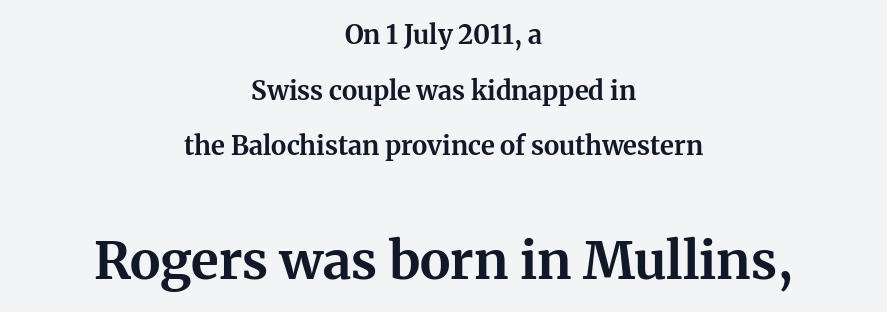
Type without underlining. Type style note: has serifs. Is this a fixed-width face? No — the glyphs have proportional, varying widths. Summary of vertical rhythm: relaxed, with wide interline spacing.
